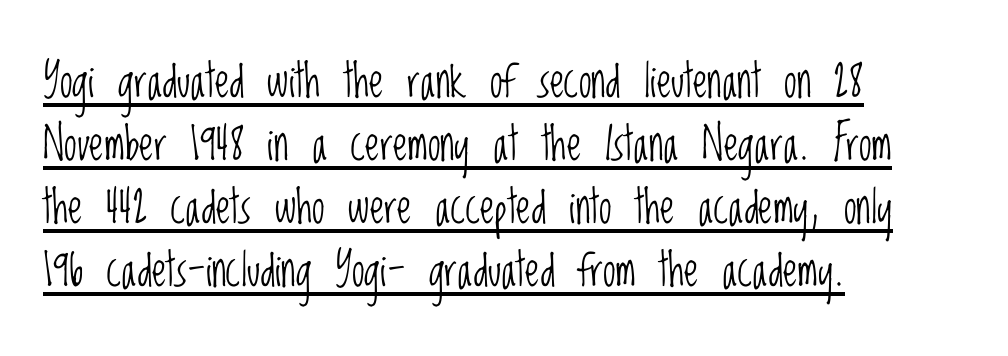
Each new line begins a customary step beneath the previous one. The characters are drawn with everyday or finer stroke widths. This is roman type, the default non-slanted kind. These lines keep a tight, regular rhythm from letter to letter. A typesetter would call this proportional, since set widths differ per character. You can tell from the bare stems that sans-serif type was used.
